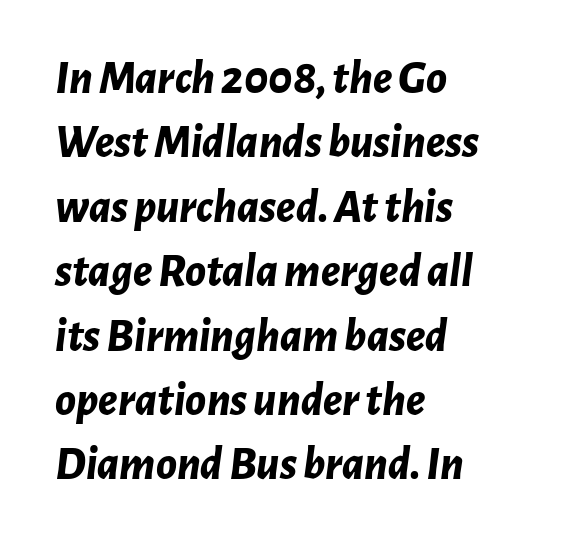
{"italic": "yes", "lean": "right", "slant_degrees": 7, "bold": "yes", "weight": "bold", "width": "normal", "stroke_contrast": "low", "x_height": "medium", "monospaced": "no", "underline": "no", "align": "left", "line_spacing": "normal", "line_spacing_ratio": 1.37, "letter_spacing": "normal", "letter_spacing_em": 0.0, "glyph_px": 47}
